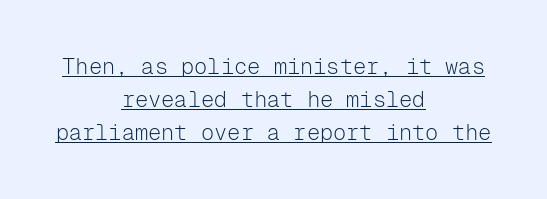
The image shows 22 px text type, upright; set centered, normal line spacing (1.51x), normal letter spacing, underlined.
